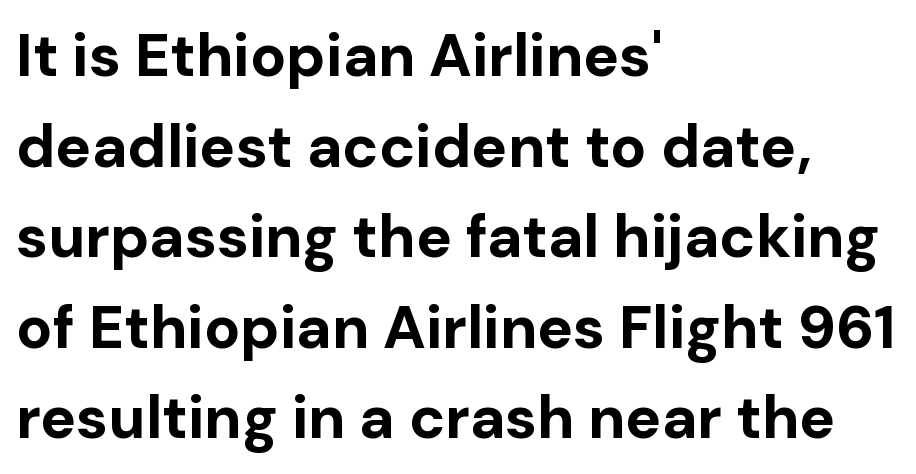
The image shows 60 px bold sans-serif type, upright; set left-aligned, normal line spacing (1.51x), normal letter spacing, not underlined; low stroke contrast and a medium x-height.
